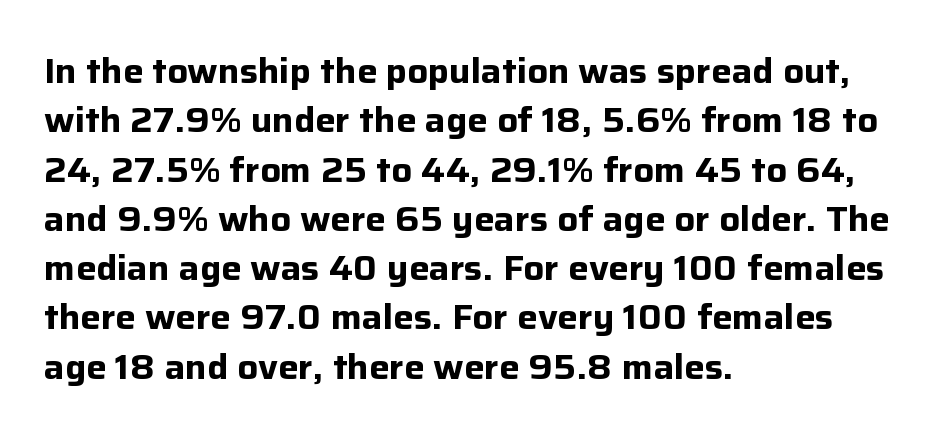
The image shows 34 px bold sans-serif type, upright; set left-aligned, normal line spacing (1.45x), normal letter spacing, not underlined; low stroke contrast and a medium x-height.
